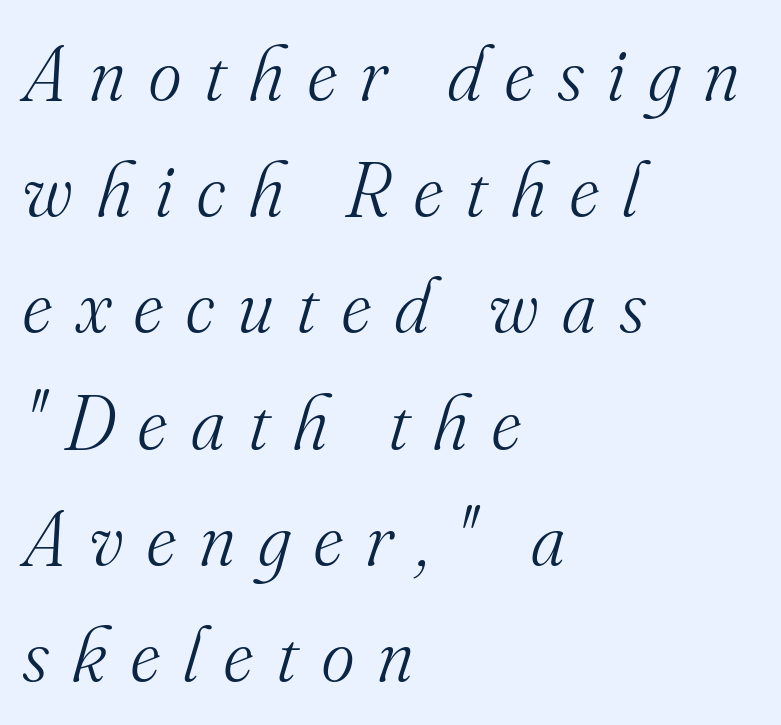
Q: Is the text bold? A: No.
Q: Is the text italic (slanted)? A: Yes, it leans right by about 16 degrees.
Q: Is the typeface a serif or a sans-serif typeface? A: Serif.
Q: Is the text underlined? A: No.
Q: How is the paragraph aligned? A: Left-aligned.
Q: Is the spacing between letters normal or unusually wide? A: Unusually wide.
Q: Is the spacing between lines tight, normal or loose? A: Normal.
Q: Width (condensed, normal, or wide)? A: Normal.
Q: Stroke contrast? A: Medium.
Q: x-height? A: Small.
Q: Monospaced? A: No.
